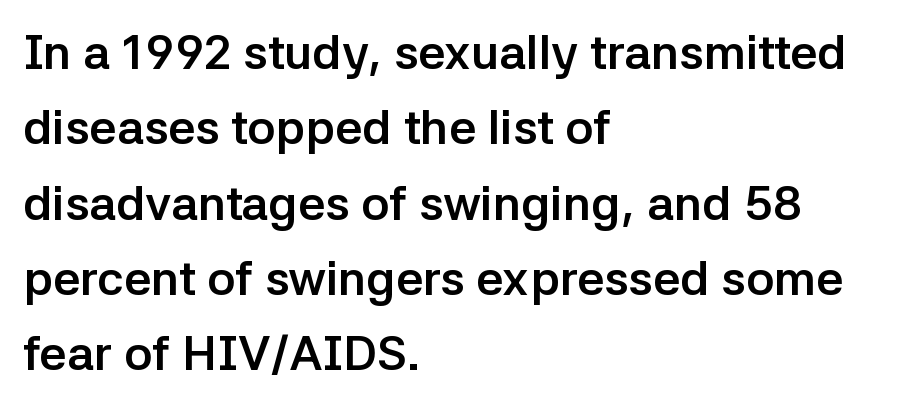
{"serif": "no", "italic": "no", "bold": "yes", "weight": "semibold", "width": "normal", "stroke_contrast": "low", "x_height": "medium", "monospaced": "no", "underline": "no", "align": "left", "line_spacing": "normal", "line_spacing_ratio": 1.57, "letter_spacing": "normal", "letter_spacing_em": 0.0, "glyph_px": 48}
